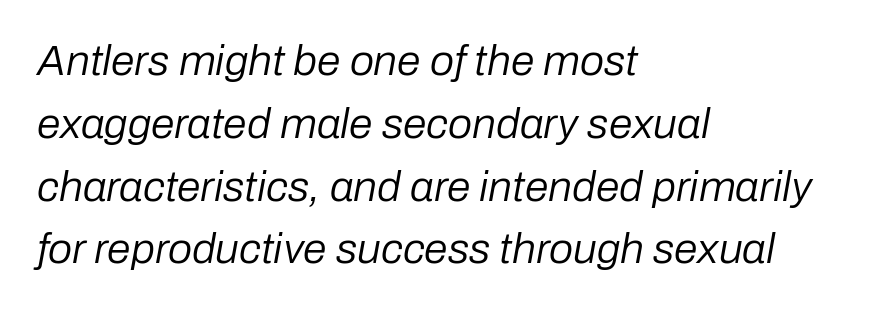
Q: Is the text bold? A: No.
Q: Is the text italic (slanted)? A: Yes, it leans right by about 10 degrees.
Q: Is the text underlined? A: No.
Q: How is the paragraph aligned? A: Left-aligned.
Q: Is the spacing between letters normal or unusually wide? A: Normal.
Q: Is the spacing between lines tight, normal or loose? A: Normal.
Q: Width (condensed, normal, or wide)? A: Normal.
Q: Stroke contrast? A: Low.
Q: x-height? A: Medium.
Q: Monospaced? A: No.
